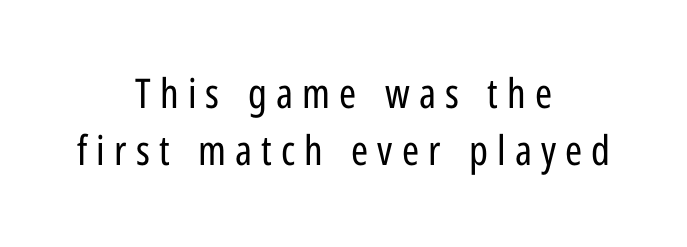
Q: Is the text bold? A: No.
Q: Is the text italic (slanted)? A: No, it is upright.
Q: Is the typeface a serif or a sans-serif typeface? A: Sans-serif.
Q: Is the text underlined? A: No.
Q: How is the paragraph aligned? A: Centered.
Q: Is the spacing between letters normal or unusually wide? A: Unusually wide.
Q: Is the spacing between lines tight, normal or loose? A: Normal.
Q: Width (condensed, normal, or wide)? A: Condensed.
Q: Stroke contrast? A: Low.
Q: x-height? A: Medium.
Q: Monospaced? A: No.
